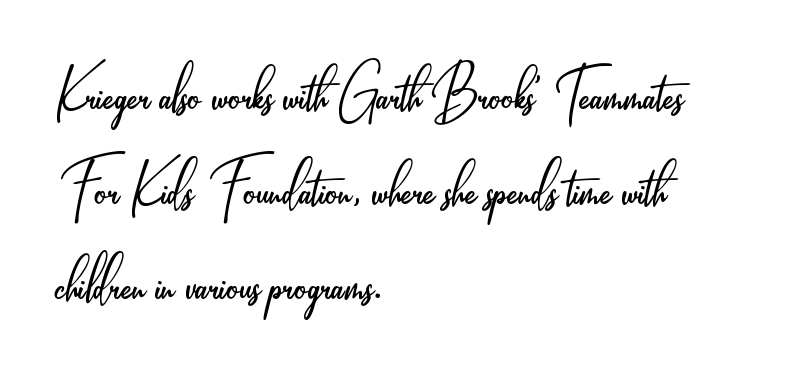
{"serif": "no", "bold": "no", "weight": "light", "width": "condensed", "stroke_contrast": "low", "x_height": "small", "monospaced": "no", "underline": "no", "align": "left", "line_spacing": "normal", "line_spacing_ratio": 1.25, "letter_spacing": "normal", "letter_spacing_em": 0.0, "glyph_px": 76}
